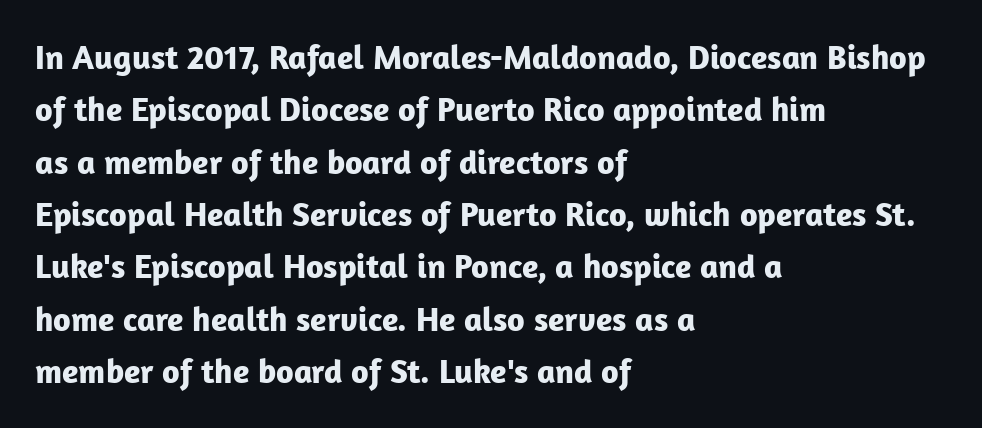
{"serif": "no", "italic": "no", "bold": "yes", "weight": "bold", "width": "normal", "stroke_contrast": "low", "x_height": "medium", "monospaced": "no", "underline": "no", "align": "left", "line_spacing": "normal", "line_spacing_ratio": 1.54, "letter_spacing": "normal", "letter_spacing_em": 0.0, "glyph_px": 34}
